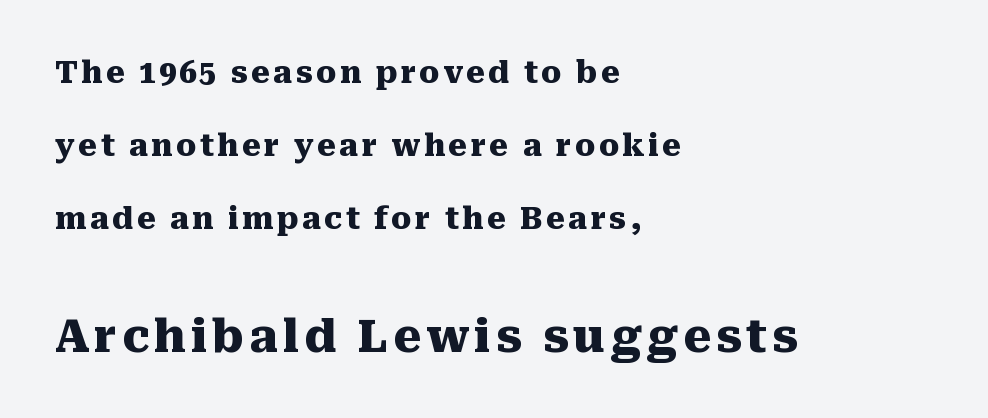
Q: Is the text bold? A: Yes.
Q: Is the text italic (slanted)? A: No, it is upright.
Q: Is the typeface a serif or a sans-serif typeface? A: Serif.
Q: Is the text underlined? A: No.
Q: How is the paragraph aligned? A: Left-aligned.
Q: Is the spacing between lines tight, normal or loose? A: Loose.
Q: Which block of text is set in a larger size, the first (top) or the second (bottom)? A: The second (bottom) one.
Q: Width (condensed, normal, or wide)? A: Normal.
Q: Stroke contrast? A: Medium.
Q: x-height? A: Medium.
Q: Monospaced? A: No.
